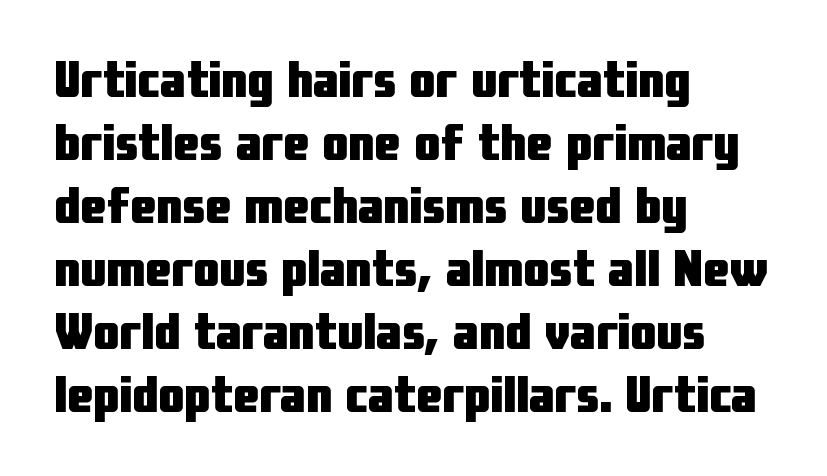
The rendering uses a bold face; every stroke is thick and dark. This is roman type, the default non-slanted kind. Words float on clear page, feet unadorned. The passage is arranged the way most books set body copy — flush left. Each word holds together tightly as a unit, with standard inter-letter gaps.
